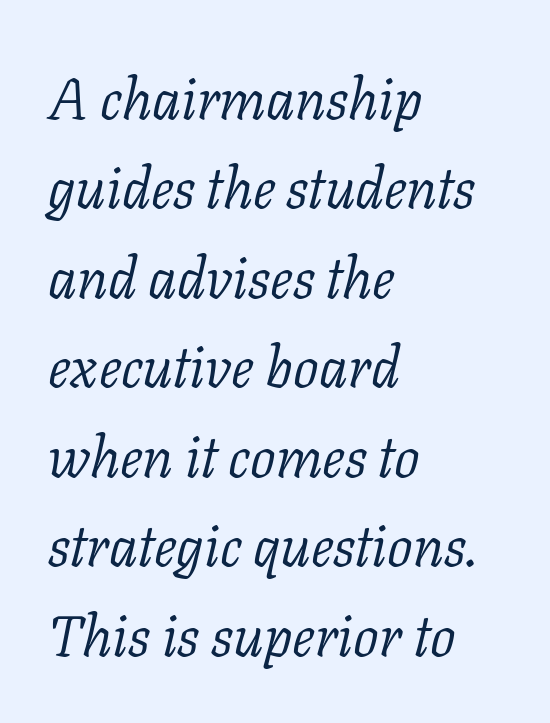
The image shows 57 px light serif type, italic (leaning right); set left-aligned, normal line spacing (1.57x), normal letter spacing, not underlined; low stroke contrast and a medium x-height.
